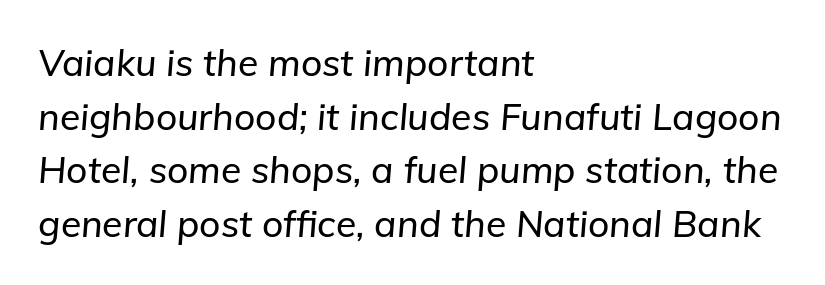
The image shows 37 px text type, italic (leaning right); set left-aligned, normal line spacing (1.45x), normal letter spacing, not underlined; low stroke contrast and a medium x-height.
